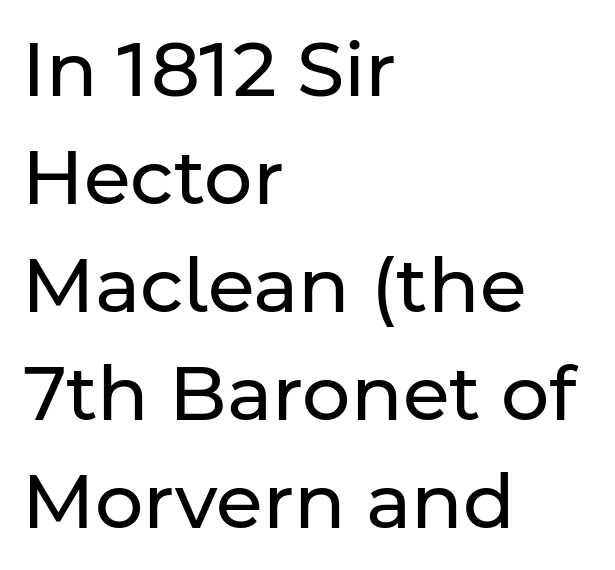
Does the leading feel generous? No, just average. The letterforms sit shoulder to shoulder at normal distance. No italicization has been applied; the sample stays upright. Only glyphs here, with clear space below each row. Weight: not bold — regular or lighter. The rendering anchors every line to the left-hand side.
